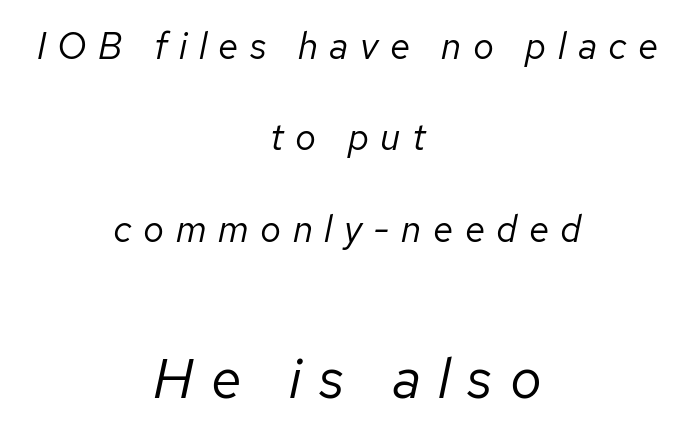
The image shows 56 px regular-weight type, italic (leaning right); set centered, loose line spacing (2.47x), unusually wide letter spacing (+0.31 em), not underlined; the second (bottom) block is 1.51x larger; low stroke contrast and a medium x-height.
